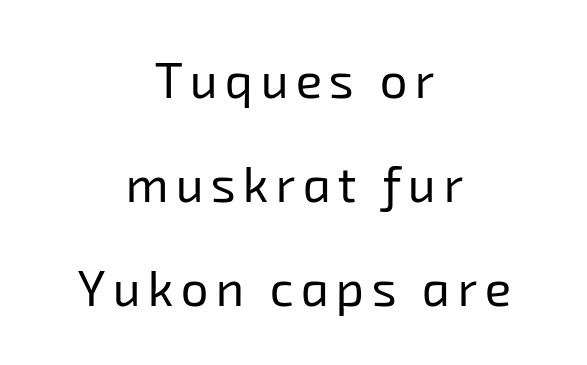
The gap between lines stays unmarked. The text was rendered using a sans face with plain stroke endings. Looks like regular typesetting: each glyph gets only the width it needs. Widely set lines give the paragraph a tall, airy silhouette.
